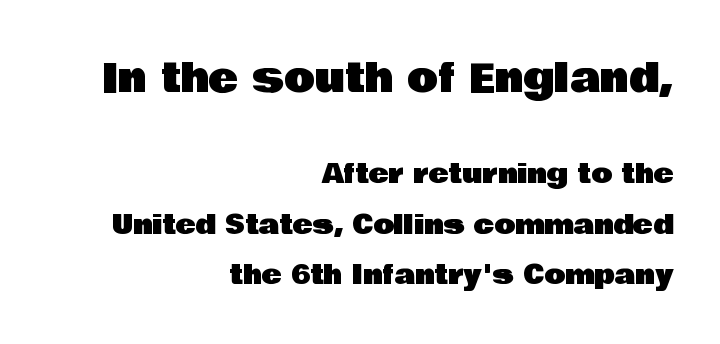
The image shows 40 px sans-serif type, upright; set right-aligned, line spacing 1.86x, normal letter spacing, not underlined; the first (top) block is 1.48x larger; low stroke contrast and a large x-height.
